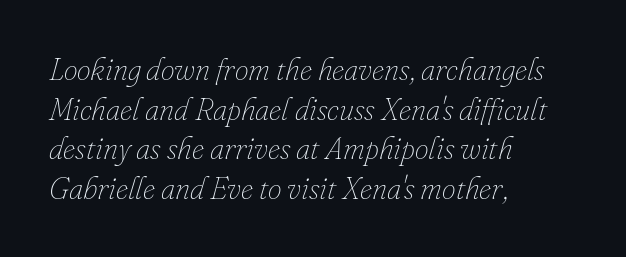
{"italic": "yes", "lean": "right", "slant_degrees": 16, "bold": "no", "weight": "thin", "width": "normal", "stroke_contrast": "low", "x_height": "small", "monospaced": "no", "underline": "no", "align": "left", "line_spacing": "normal", "line_spacing_ratio": 1.28, "letter_spacing": "normal", "letter_spacing_em": 0.0, "glyph_px": 31}
